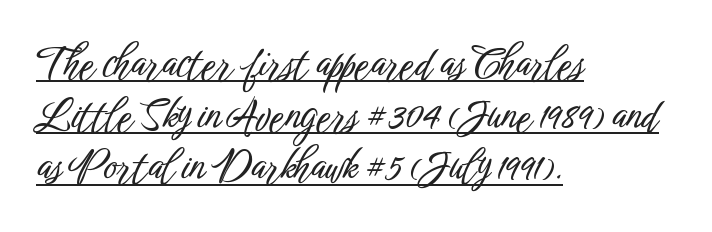
Q: Is the text italic (slanted)? A: Yes.
Q: Is the typeface a serif or a sans-serif typeface? A: Sans-serif.
Q: Is the text underlined? A: Yes.
Q: How is the paragraph aligned? A: Left-aligned.
Q: Is the spacing between letters normal or unusually wide? A: Normal.
Q: Is the spacing between lines tight, normal or loose? A: Normal.
Q: Width (condensed, normal, or wide)? A: Condensed.
Q: Stroke contrast? A: Low.
Q: x-height? A: Medium.
Q: Monospaced? A: No.
